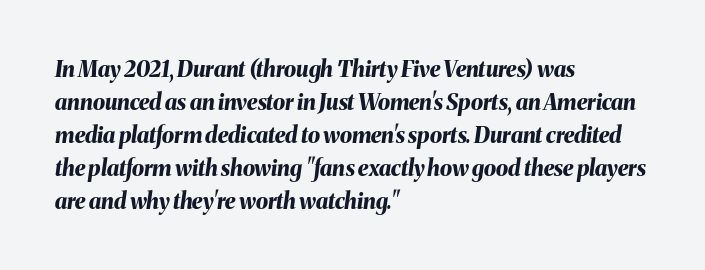
{"italic": "yes", "lean": "right", "slant_degrees": 8, "bold": "yes", "underline": "no", "align": "left", "line_spacing": "normal", "line_spacing_ratio": 1.5, "letter_spacing": "normal", "letter_spacing_em": 0.0, "glyph_px": 22}
